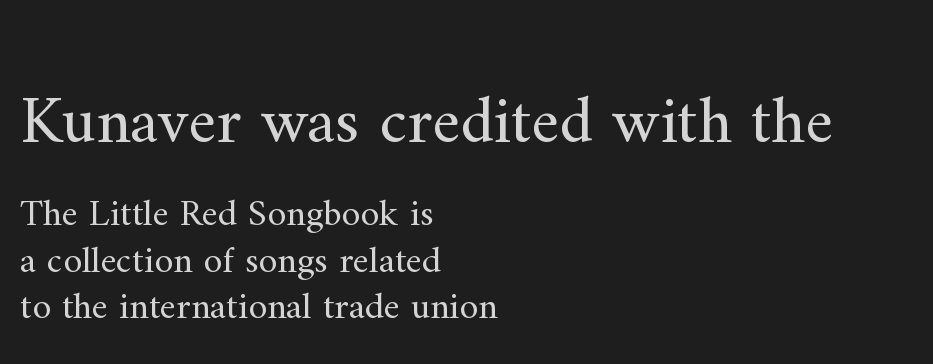
Q: Is the text bold? A: No.
Q: Is the text italic (slanted)? A: No, it is upright.
Q: Is the typeface a serif or a sans-serif typeface? A: Serif.
Q: Is the text underlined? A: No.
Q: How is the paragraph aligned? A: Left-aligned.
Q: Is the spacing between letters normal or unusually wide? A: Normal.
Q: Which block of text is set in a larger size, the first (top) or the second (bottom)? A: The first (top) one.
Q: Width (condensed, normal, or wide)? A: Normal.
Q: Stroke contrast? A: Medium.
Q: x-height? A: Small.
Q: Monospaced? A: No.
